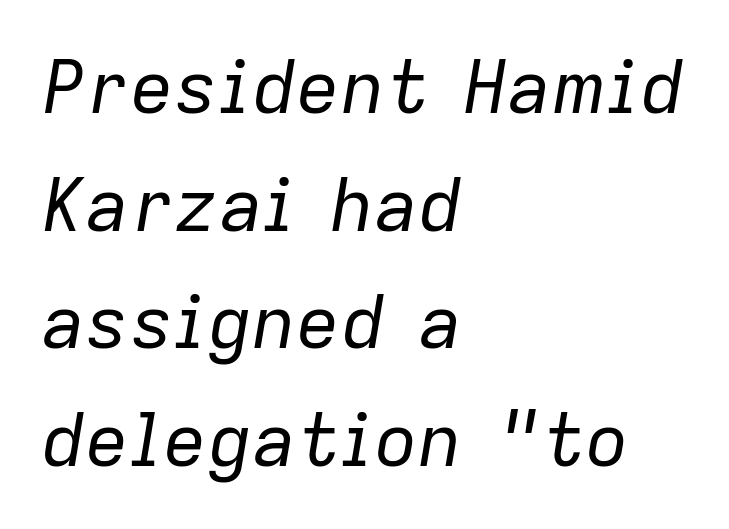
The lines sit at an ordinary, default distance from one another. These lines were composed using italics. Spacing verdict: proportional, widths tailored to each character. The compositor pushed each line to the left boundary. The string is rendered with underlining switched off.
